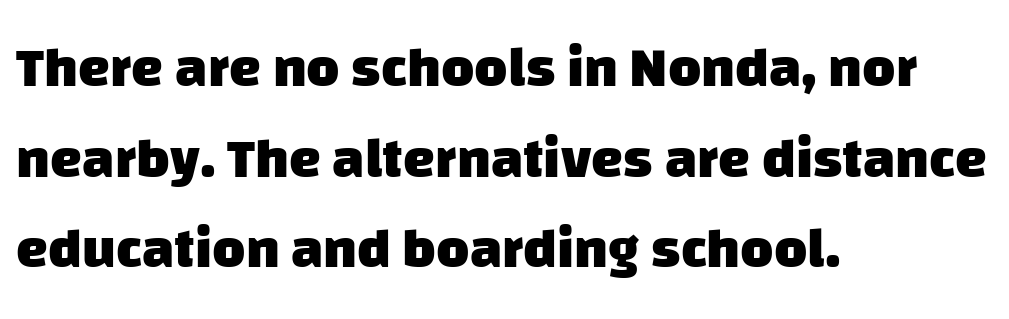
The glyphs have the mass of a bold cut. Is this a fixed-width face? No — the glyphs have proportional, varying widths. Plain, unruled lines of type. I'd call this a sans setting — the letters go barefoot. Layout note: lines flush left.
